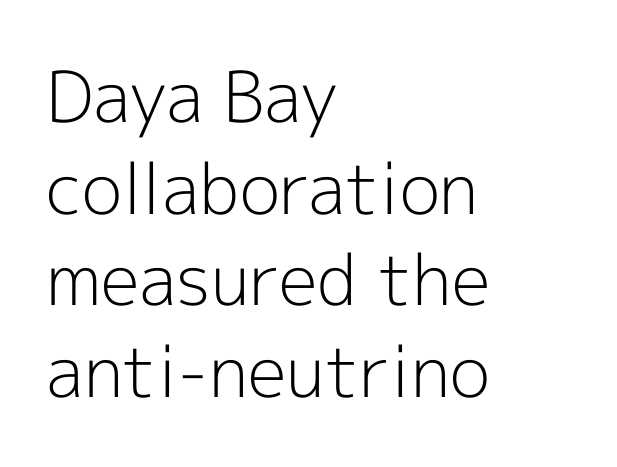
{"serif": "no", "italic": "no", "bold": "no", "weight": "light", "width": "normal", "x_height": "medium", "monospaced": "no", "underline": "no", "align": "left", "line_spacing": "normal", "line_spacing_ratio": 1.31, "letter_spacing": "normal", "letter_spacing_em": 0.0, "glyph_px": 70}
